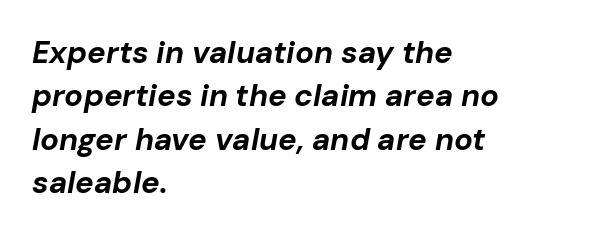
{"italic": "yes", "lean": "right", "slant_degrees": 10, "bold": "yes", "weight": "bold", "width": "normal", "stroke_contrast": "low", "x_height": "medium", "monospaced": "no", "underline": "no", "align": "left", "line_spacing": "normal", "line_spacing_ratio": 1.4, "letter_spacing": "normal", "letter_spacing_em": 0.0, "glyph_px": 31}
